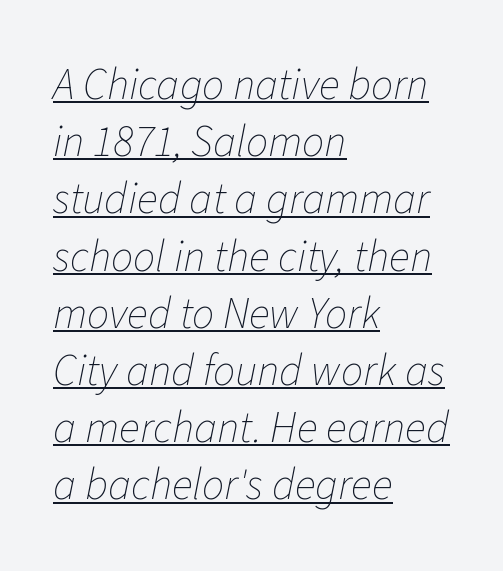
Q: Is the text bold? A: No.
Q: Is the text italic (slanted)? A: Yes, it leans right by about 11 degrees.
Q: Is the text underlined? A: Yes.
Q: How is the paragraph aligned? A: Left-aligned.
Q: Is the spacing between letters normal or unusually wide? A: Normal.
Q: Is the spacing between lines tight, normal or loose? A: Normal.
Q: Width (condensed, normal, or wide)? A: Normal.
Q: Stroke contrast? A: Low.
Q: x-height? A: Medium.
Q: Monospaced? A: No.
